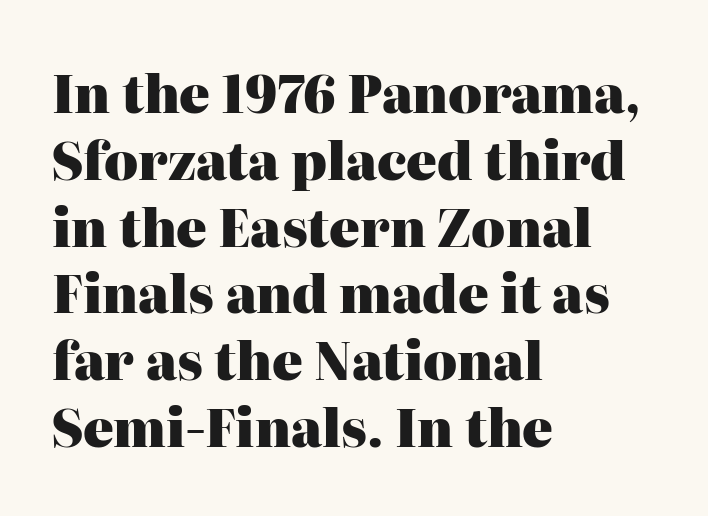
Q: Is the text bold? A: Yes.
Q: Is the text italic (slanted)? A: No, it is upright.
Q: Is the typeface a serif or a sans-serif typeface? A: Serif.
Q: Is the text underlined? A: No.
Q: How is the paragraph aligned? A: Left-aligned.
Q: Is the spacing between letters normal or unusually wide? A: Normal.
Q: Is the spacing between lines tight, normal or loose? A: Normal.
Q: Width (condensed, normal, or wide)? A: Normal.
Q: Stroke contrast? A: High.
Q: x-height? A: Medium.
Q: Monospaced? A: No.
